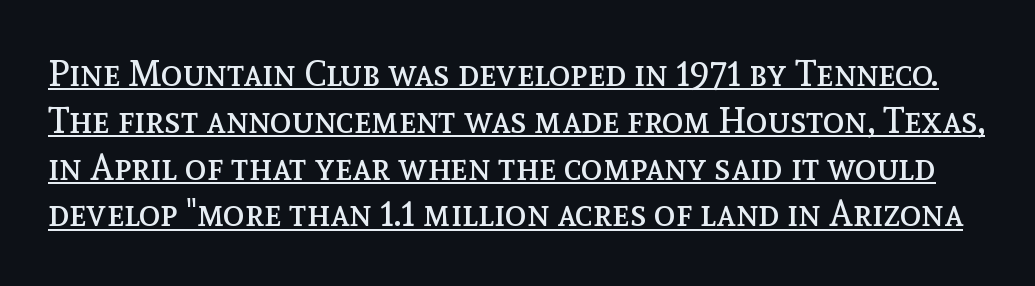
The image shows 36 px regular-weight type, upright; set normal line spacing (1.3x), normal letter spacing, underlined; a medium x-height.
